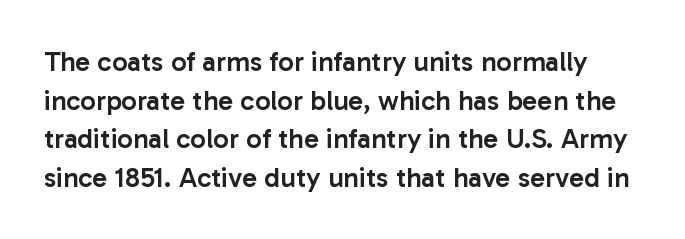
In terms of leading, this rendering sits right in the middle. The font's upright variant was chosen for this text. The foot of each line stays bare and open. The type family on display is of the sans-serif kind. The characters look somewhat weighty, a semibold short of true bold. Between one letter and the next there's only the usual sliver of space.
